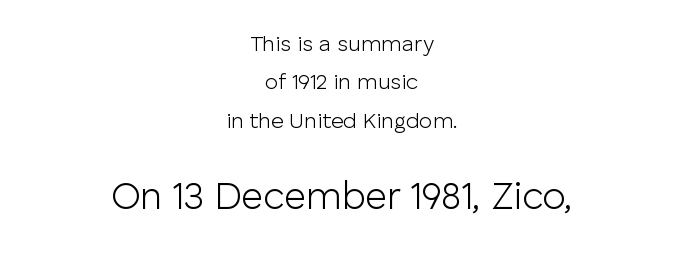
Q: Is the text bold? A: No.
Q: Is the text italic (slanted)? A: No, it is upright.
Q: Is the typeface a serif or a sans-serif typeface? A: Sans-serif.
Q: Is the text underlined? A: No.
Q: How is the paragraph aligned? A: Centered.
Q: Is the spacing between letters normal or unusually wide? A: Normal.
Q: Which block of text is set in a larger size, the first (top) or the second (bottom)? A: The second (bottom) one.
Q: Width (condensed, normal, or wide)? A: Normal.
Q: Stroke contrast? A: Low.
Q: x-height? A: Medium.
Q: Monospaced? A: No.
